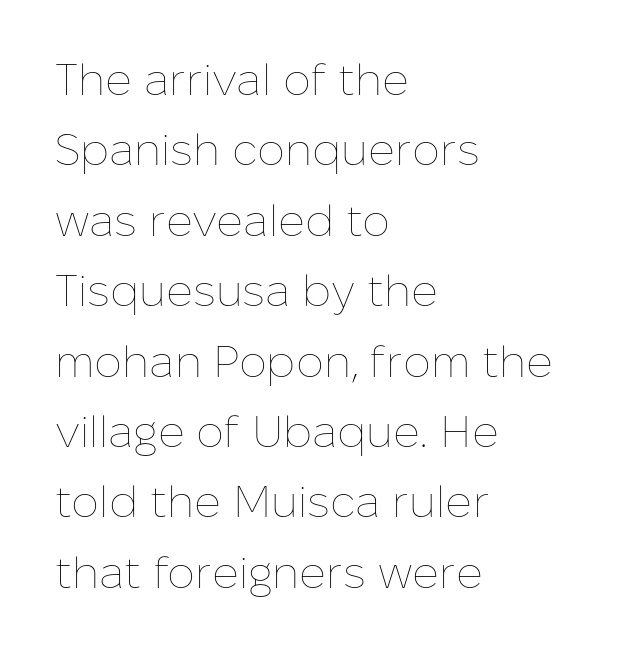
The image shows 44 px thin type, upright; set left-aligned, normal line spacing (1.6x), normal letter spacing, not underlined; low stroke contrast and a medium x-height.
